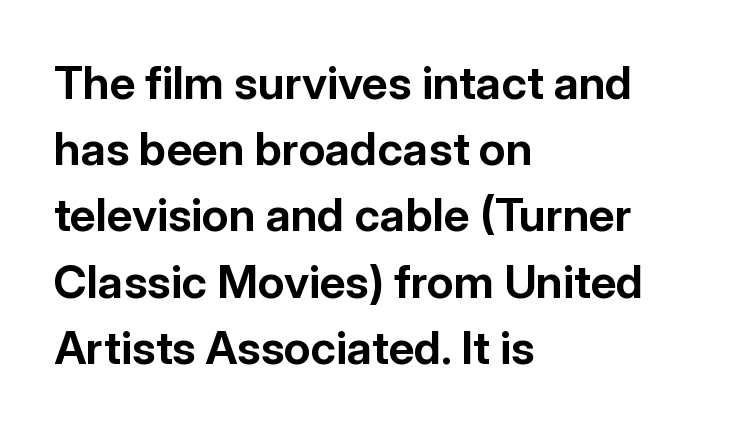
The image shows 46 px bold sans-serif type, upright; set left-aligned, normal line spacing (1.44x), normal letter spacing, not underlined; low stroke contrast and a medium x-height.
